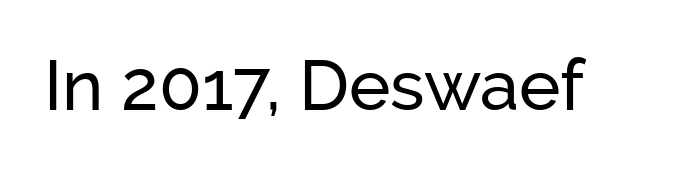
The passage shown is not underscored anywhere. A typesetter would call this proportional, since set widths differ per character. No italicization has been applied; the sample stays upright. The face used here is rendered with its standard letterfit. Classification — sans serif.
